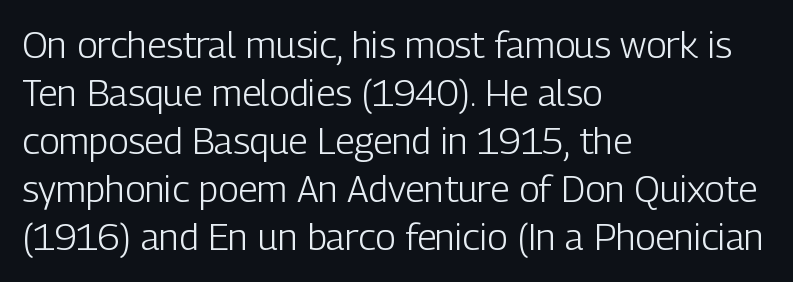
{"serif": "no", "italic": "no", "bold": "no", "weight": "light", "width": "condensed", "stroke_contrast": "low", "x_height": "medium", "monospaced": "no", "underline": "no", "align": "left", "line_spacing": "normal", "line_spacing_ratio": 1.3, "letter_spacing": "normal", "letter_spacing_em": 0.0, "glyph_px": 37}
